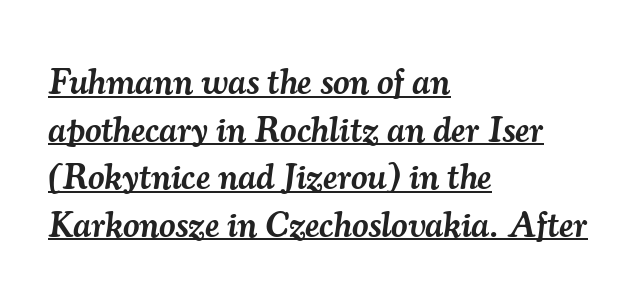
These lines are composed in type with serifs. Is there an underline? Yes — a line sits under the letters. The letterforms sit shoulder to shoulder at normal distance. Varying glyph widths throughout — classic text-font behaviour. The lines sit at an ordinary, default distance from one another.
